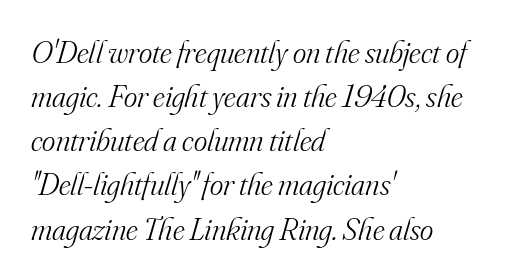
The image shows 32 px light serif type, italic (leaning right); set left-aligned, normal line spacing (1.38x), normal letter spacing, not underlined; medium stroke contrast and a small x-height.
